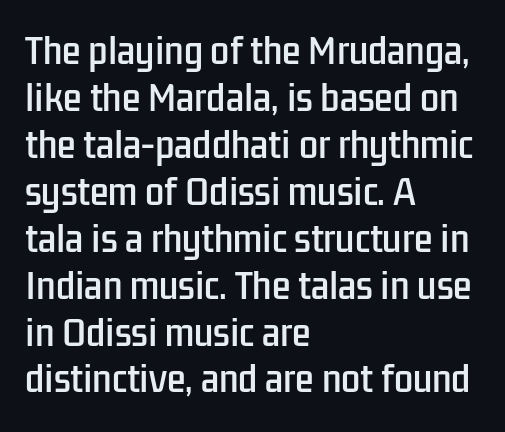
{"serif": "no", "italic": "no", "width": "condensed", "stroke_contrast": "low", "x_height": "medium", "monospaced": "no", "underline": "no", "align": "left", "line_spacing": "normal", "line_spacing_ratio": 1.38, "letter_spacing": "normal", "letter_spacing_em": 0.0, "glyph_px": 34}
